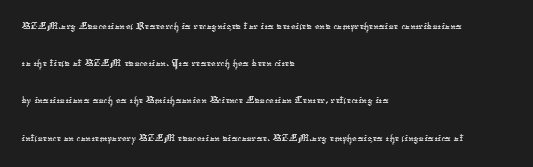
The image shows 25 px text type; set left-aligned, normal line spacing (1.49x), normal letter spacing, not underlined.
